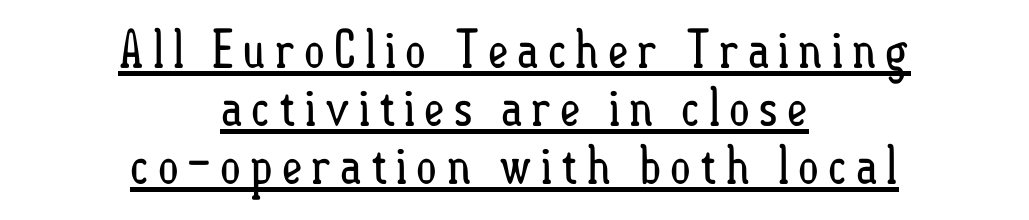
The image shows 52 px regular-weight, condensed type, upright; set centered, tight line spacing (1.12x), underlined; low stroke contrast and a small x-height.
